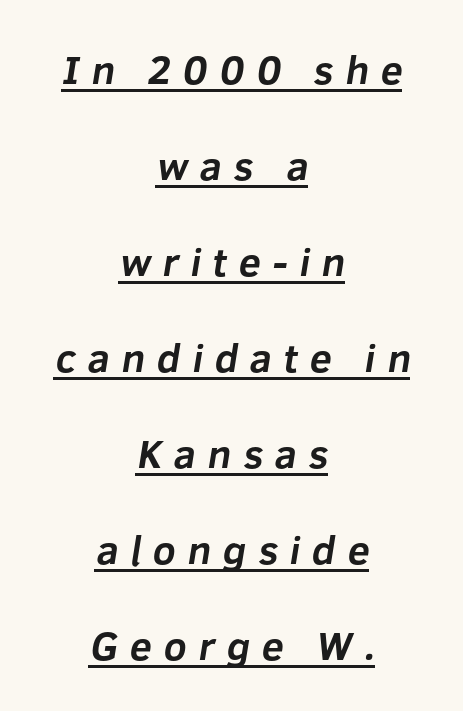
What stands out about the letter spacing? Its width — letters are far apart. If you folded the block vertically in half, each line would mirror itself in length. A baseline rule has been typeset under these characters. Character widths vary here, with narrow letters taking less room than wide ones.
